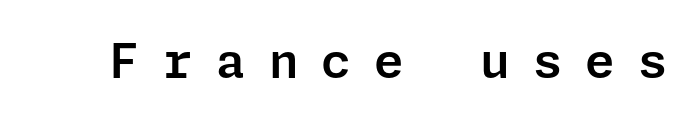
The image shows 48 px sans-serif type, upright; set unusually wide letter spacing (+0.48 em), not underlined; low stroke contrast and a medium x-height.
